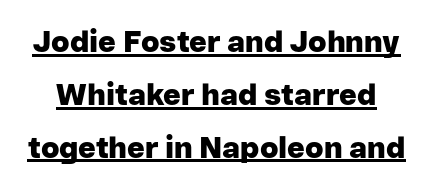
The image shows 30 px heavy sans-serif type, upright; set line spacing 1.76x, normal letter spacing, underlined; low stroke contrast and a medium x-height.
